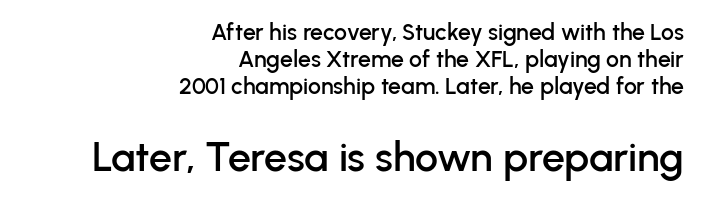
The image shows 41 px sans-serif type, upright; set right-aligned, line spacing 1.18x, normal letter spacing, not underlined; the second (bottom) block is 1.78x larger; low stroke contrast and a medium x-height.
